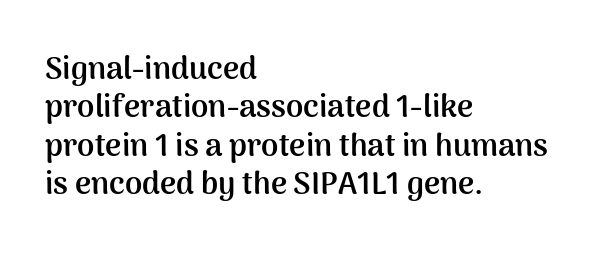
Q: Is the text bold? A: Yes.
Q: Is the text italic (slanted)? A: No, it is upright.
Q: Is the typeface a serif or a sans-serif typeface? A: Sans-serif.
Q: Is the text underlined? A: No.
Q: How is the paragraph aligned? A: Left-aligned.
Q: Is the spacing between letters normal or unusually wide? A: Normal.
Q: Width (condensed, normal, or wide)? A: Normal.
Q: Stroke contrast? A: Medium.
Q: x-height? A: Medium.
Q: Monospaced? A: No.
